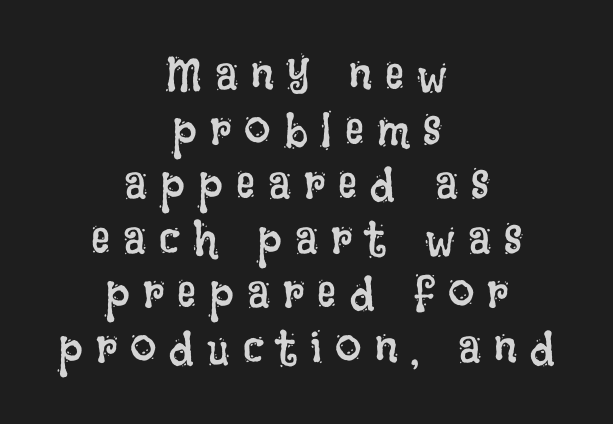
Q: Is the text bold? A: No.
Q: Is the text italic (slanted)? A: No, it is upright.
Q: Is the text underlined? A: No.
Q: How is the paragraph aligned? A: Centered.
Q: Is the spacing between letters normal or unusually wide? A: Unusually wide.
Q: Width (condensed, normal, or wide)? A: Condensed.
Q: Stroke contrast? A: Low.
Q: x-height? A: Large.
Q: Monospaced? A: No.
